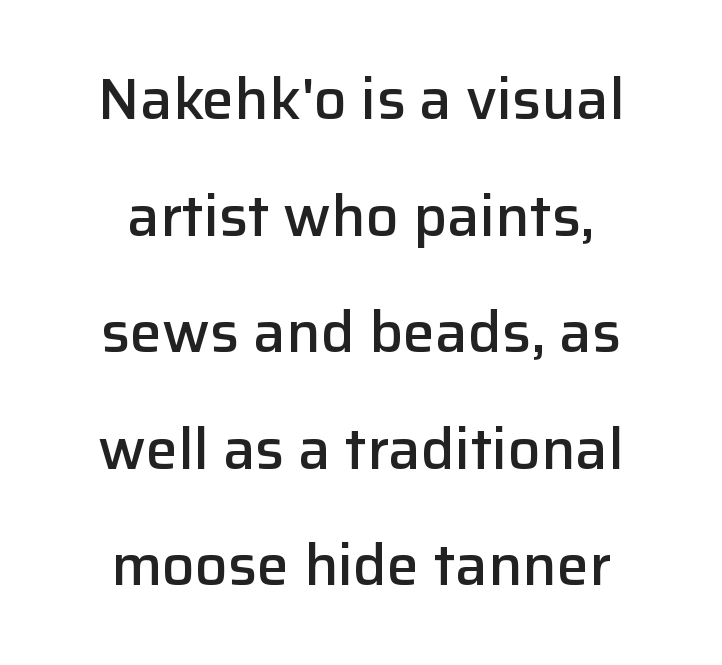
{"serif": "no", "italic": "no", "bold": "semi", "weight": "semibold", "width": "normal", "stroke_contrast": "low", "x_height": "medium", "monospaced": "no", "underline": "no", "align": "center", "line_spacing": "loose", "line_spacing_ratio": 2.01, "letter_spacing": "normal", "letter_spacing_em": 0.0, "glyph_px": 58}
